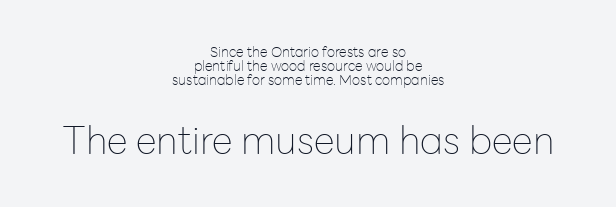
The image shows 38 px thin sans-serif type, upright; set centered, tight line spacing (0.99x), normal letter spacing, not underlined; the second (bottom) block is 2.71x larger; low stroke contrast and a medium x-height.
